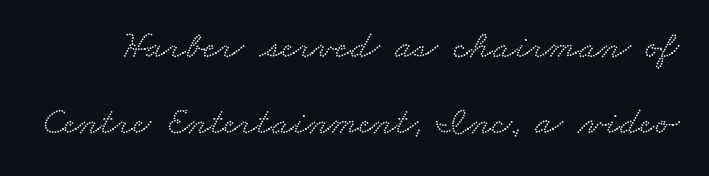
Does the type have serifs? Yes, each stem ends in a small foot. Quick note: underline off. Caption: standard tracking, unaltered. Widely set lines give the paragraph a tall, airy silhouette.
